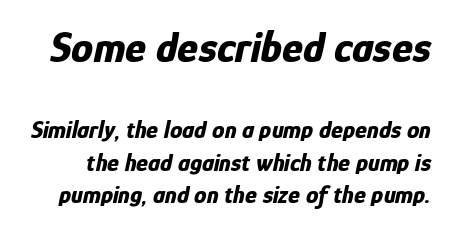
You could not count columns in this text — the font is proportionally spaced. The line texture is even and compact thanks to regular tracking. The designer gave the opening block more size than the closing block. The words here are not underlined. This is oblique type, the kind used for emphasis or titles.
